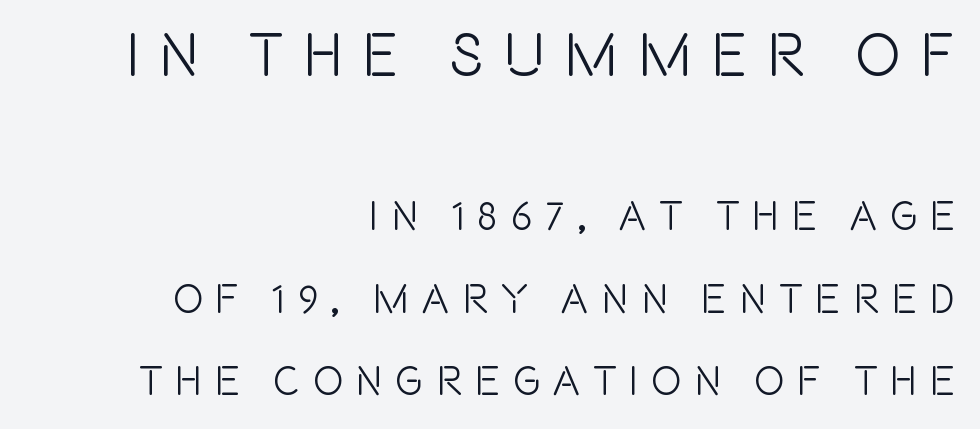
Q: Is the text italic (slanted)? A: No, it is upright.
Q: Is the typeface a serif or a sans-serif typeface? A: Sans-serif.
Q: Is the text underlined? A: No.
Q: How is the paragraph aligned? A: Right-aligned.
Q: Is the spacing between letters normal or unusually wide? A: Unusually wide.
Q: Is the spacing between lines tight, normal or loose? A: Loose.
Q: Which block of text is set in a larger size, the first (top) or the second (bottom)? A: The first (top) one.
Q: Width (condensed, normal, or wide)? A: Condensed.
Q: x-height? A: Large.
Q: Monospaced? A: No.
